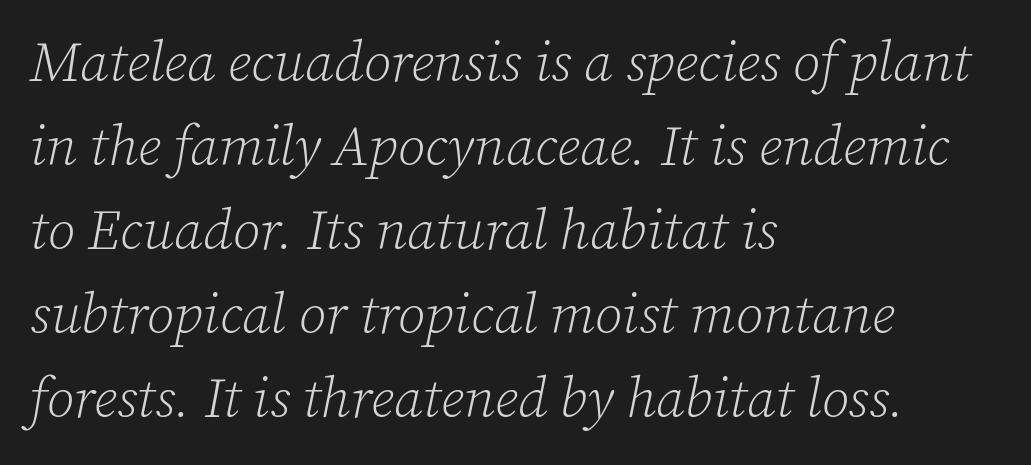
This rendering uses left alignment, leaving the right contour irregular. Leading: standard. What stands out about the letter spacing? Nothing — it is the standard amount. Characters are canted at an angle relative to the baseline's perpendicular. The glyphs in this specimen are seriffed. The baseline area is clear.
